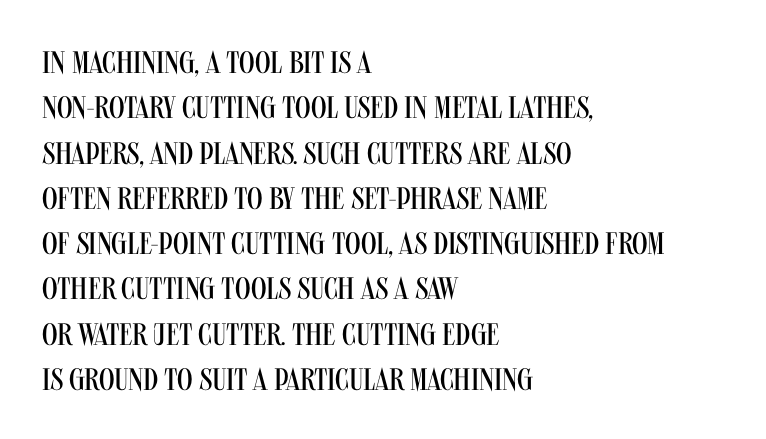
{"serif": "no", "italic": "no", "bold": "no", "weight": "regular", "width": "condensed", "stroke_contrast": "medium", "x_height": "large", "monospaced": "no", "underline": "no", "align": "left", "line_spacing": "normal", "line_spacing_ratio": 1.46, "letter_spacing": "normal", "letter_spacing_em": 0.0, "glyph_px": 31}
